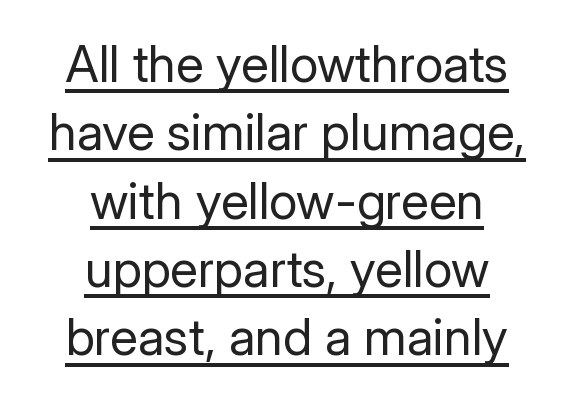
{"serif": "no", "italic": "no", "bold": "no", "weight": "regular", "width": "normal", "stroke_contrast": "low", "x_height": "medium", "monospaced": "no", "underline": "yes", "align": "center", "line_spacing": "normal", "line_spacing_ratio": 1.34, "letter_spacing": "normal", "letter_spacing_em": 0.0, "glyph_px": 51}
